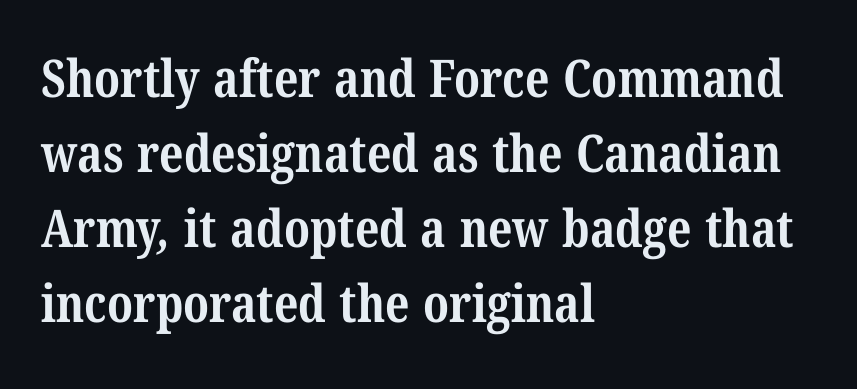
This sample has the flowing, uneven cadence of proportional lettering. Does the leading feel generous? No, just average. Honestly, the letter spacing is just normal — you wouldn't notice it. A clean baseline with only descenders dipping below it. Weight check: bold — yes, fully. Line beginnings align vertically; line endings do not.
